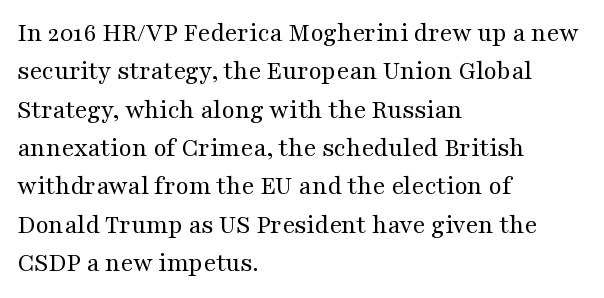
The image shows 27 px text type, upright; set left-aligned, normal line spacing (1.42x), normal letter spacing, not underlined.
